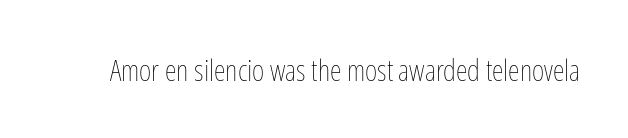
Here the designer chose a conventional face with non-uniform glyph widths. This is roman type, the default non-slanted kind. The strokes are not fattened; the text isn't bold. What stands out about the letter spacing? Nothing — it is the standard amount.
